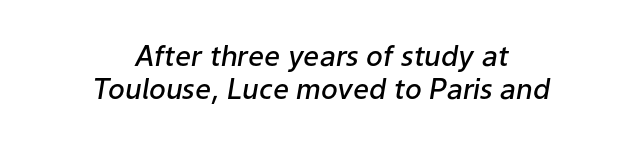
The image shows 28 px semibold type, italic (leaning right); set centered, line spacing 1.18x, normal letter spacing, not underlined; low stroke contrast and a medium x-height.
